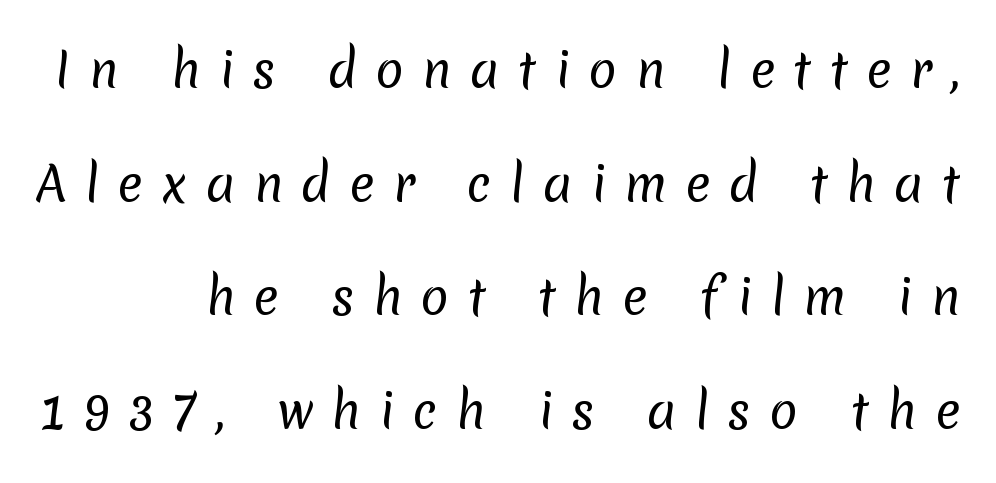
{"serif": "no", "bold": "no", "weight": "regular", "width": "normal", "stroke_contrast": "low", "x_height": "medium", "monospaced": "no", "underline": "no", "line_spacing": "loose", "line_spacing_ratio": 2.42, "letter_spacing": "wide", "letter_spacing_em": 0.39, "glyph_px": 47}
